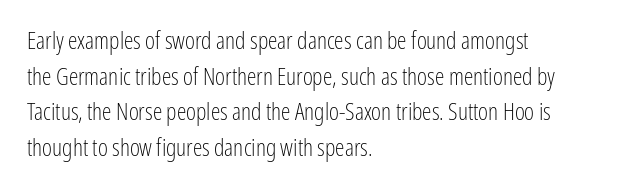
Q: Is the text bold? A: No.
Q: Is the text italic (slanted)? A: No, it is upright.
Q: Is the text underlined? A: No.
Q: How is the paragraph aligned? A: Left-aligned.
Q: Is the spacing between letters normal or unusually wide? A: Normal.
Q: Is the spacing between lines tight, normal or loose? A: Normal.
